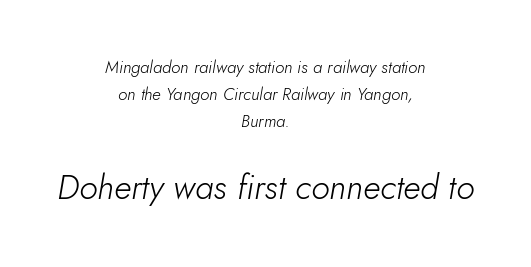
This is not heavy type; no bold has been used. Honestly, the letter spacing is just normal — you wouldn't notice it. Looks like regular typesetting: each glyph gets only the width it needs. Is the type slanted? Yes — the strokes lean at a clear angle. Regarding leading, the lines here are spaced in the standard way. Larger block? The one below; the one above is distinctly smaller.
